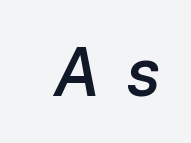
Q: Is the text bold? A: Semi-bold.
Q: Is the text italic (slanted)? A: Yes, it leans right by about 8 degrees.
Q: Is the text underlined? A: No.
Q: Is the spacing between letters normal or unusually wide? A: Unusually wide.
Q: Width (condensed, normal, or wide)? A: Normal.
Q: Stroke contrast? A: Low.
Q: x-height? A: Medium.
Q: Monospaced? A: No.
